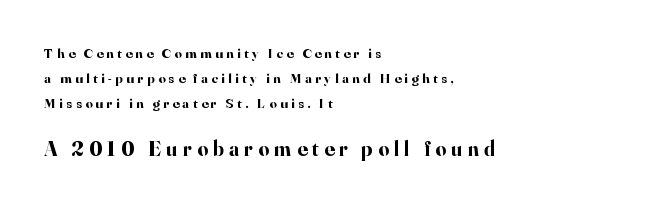
{"italic": "no", "bold": "yes", "underline": "no", "align": "left", "line_spacing_ratio": 1.77, "letter_spacing": "wide", "letter_spacing_em": 0.25, "larger_block": "second", "size_ratio": 1.5, "glyph_px": 21}
